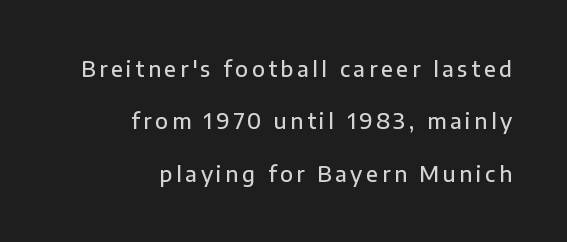
The typesetter chose a ragged-left arrangement here. Check the space under the baseline: it is left empty. Typographic density is moderately raised because the face is semibold. Italic: no, the glyphs are upright roman. Quick note: interline space is abundant.
